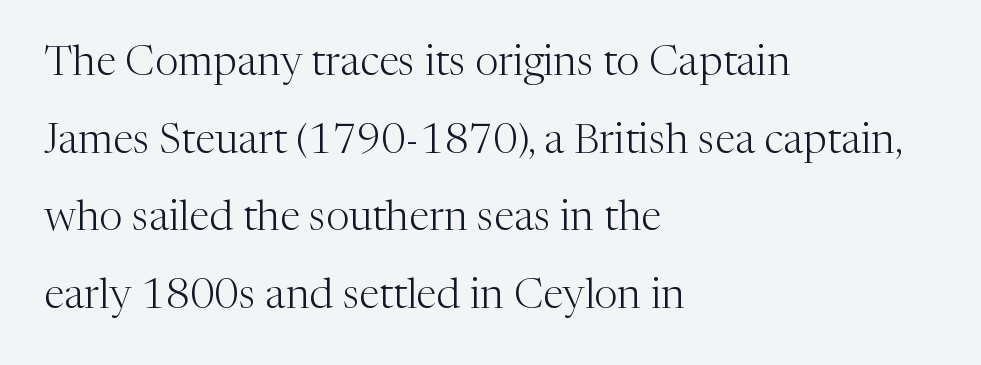
Think standard paragraph weight, or any step lighter than that. This is the regular roman posture of the typeface. Which margin do the lines hug? The left one — the right edge is uneven. Unmarked baselines from the first word to the last. The passage shown is typed in a proportional face where columns would drift. Inter-character spacing is left at the font's built-in metrics.
